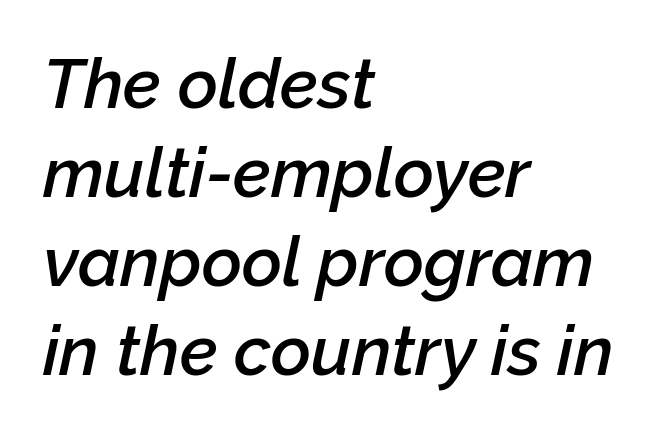
The gap between lines stays unmarked. You could not count columns in this text — the font is proportionally spaced. One-word summary of the alignment: left. Every letter is mildly thick-stroked: semibold rather than bold. When letters slant like this, we call the style italic. Spacing between characters is what you'd get straight out of the box.
